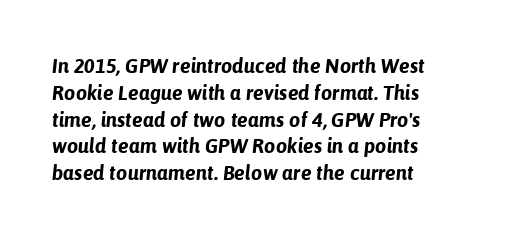
{"italic": "yes", "lean": "right", "slant_degrees": 6, "bold": "yes", "underline": "no", "align": "left", "line_spacing": "normal", "line_spacing_ratio": 1.34, "letter_spacing": "normal", "letter_spacing_em": 0.0, "glyph_px": 20}
